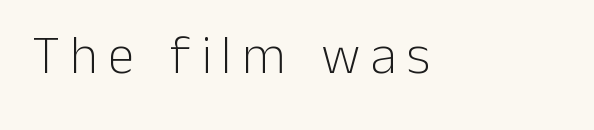
Posture: straight, roman, zero tilt. This sample has the flowing, uneven cadence of proportional lettering. A clean baseline with only descenders dipping below it. The weight would be labelled regular, book, light, or lighter still. The letters carry no serifs — their stems end cleanly without finishing strokes.
